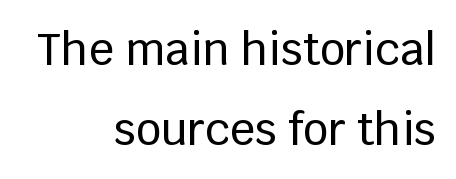
Q: Is the text italic (slanted)? A: No, it is upright.
Q: Is the typeface a serif or a sans-serif typeface? A: Sans-serif.
Q: Is the text underlined? A: No.
Q: How is the paragraph aligned? A: Right-aligned.
Q: Is the spacing between letters normal or unusually wide? A: Normal.
Q: Width (condensed, normal, or wide)? A: Normal.
Q: Stroke contrast? A: Low.
Q: x-height? A: Large.
Q: Monospaced? A: No.
